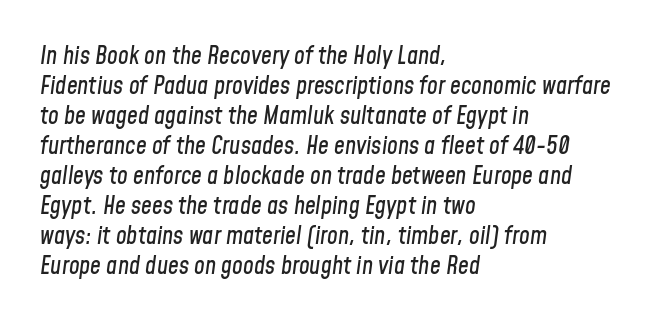
Q: Is the text italic (slanted)? A: Yes, it leans right by about 8 degrees.
Q: Is the text underlined? A: No.
Q: How is the paragraph aligned? A: Left-aligned.
Q: Is the spacing between letters normal or unusually wide? A: Normal.
Q: Is the spacing between lines tight, normal or loose? A: Normal.
